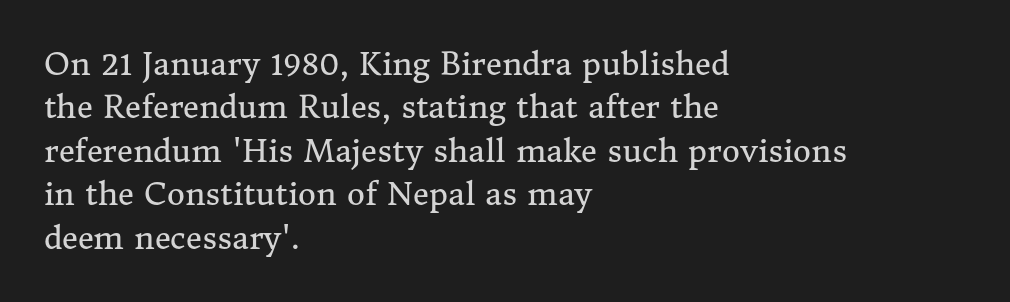
The image shows 31 px regular-weight serif type, upright; set left-aligned, normal line spacing (1.4x), normal letter spacing, not underlined; medium stroke contrast and a medium x-height.
